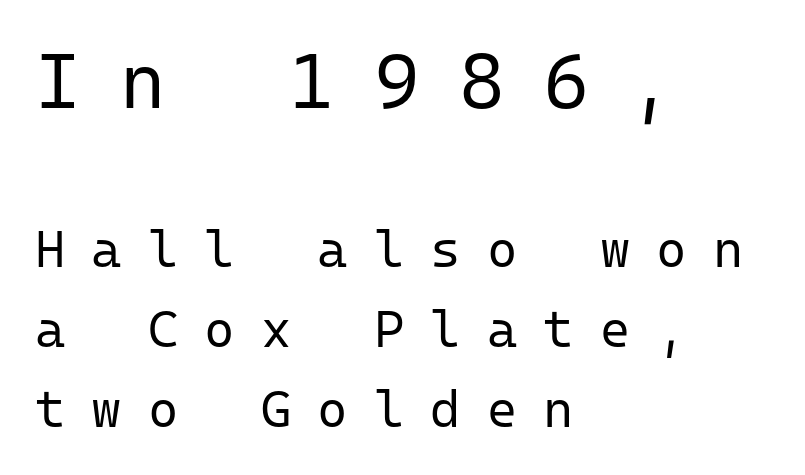
Q: Is the text bold? A: No.
Q: Is the text italic (slanted)? A: No, it is upright.
Q: Is the typeface a serif or a sans-serif typeface? A: Sans-serif.
Q: Is the text underlined? A: No.
Q: How is the paragraph aligned? A: Left-aligned.
Q: Is the spacing between letters normal or unusually wide? A: Unusually wide.
Q: Is the spacing between lines tight, normal or loose? A: Normal.
Q: Which block of text is set in a larger size, the first (top) or the second (bottom)? A: The first (top) one.
Q: Width (condensed, normal, or wide)? A: Normal.
Q: Stroke contrast? A: Low.
Q: x-height? A: Medium.
Q: Monospaced? A: Yes.
